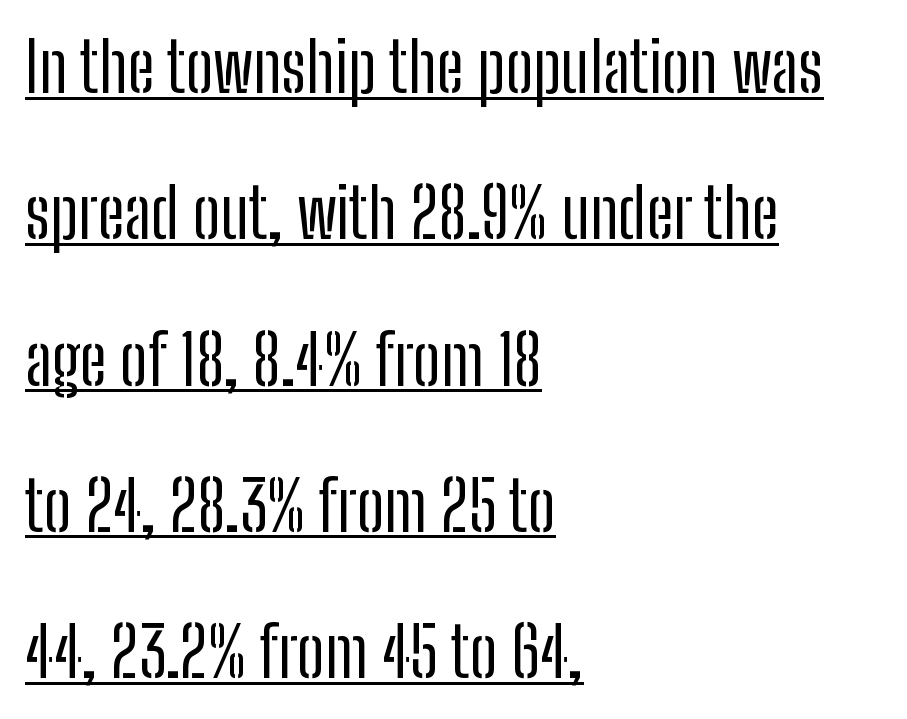
The image shows 69 px regular-weight, condensed sans-serif type, upright; set left-aligned, loose line spacing (2.12x), normal letter spacing, underlined; low stroke contrast and a medium x-height.
